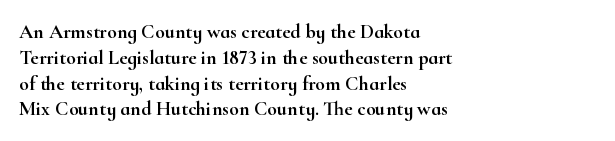
The image shows 20 px text type, upright; set left-aligned, normal line spacing (1.29x), normal letter spacing, not underlined.
